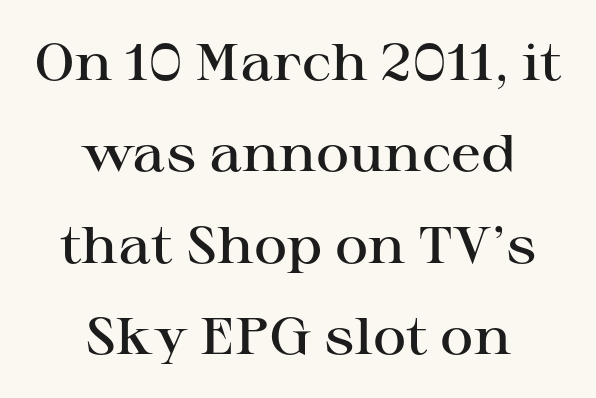
The face used here is proportionally spaced, like ordinary book or web type. The space beneath each line is pristine and unruled. Notice how the stems are strictly vertical — no italics here. This sample is center-justified, so both line endings float freely. Each word holds together tightly as a unit, with standard inter-letter gaps.
